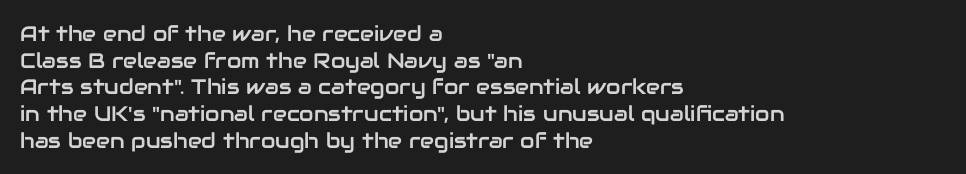
{"italic": "no", "underline": "no", "align": "left", "line_spacing": "normal", "line_spacing_ratio": 1.27, "letter_spacing": "normal", "letter_spacing_em": 0.0, "glyph_px": 21}
